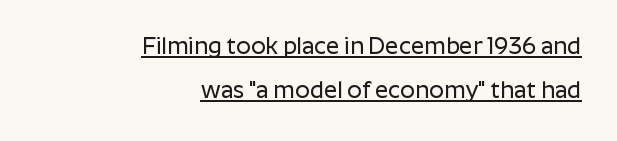
The image shows 23 px text type, upright; set right-aligned, loose line spacing (1.93x), normal letter spacing, underlined.
